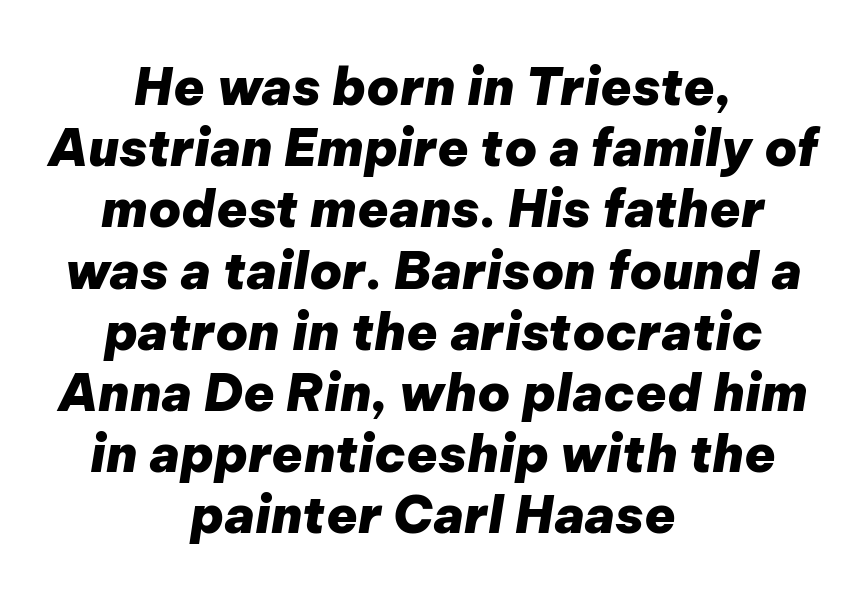
Does the weight exceed regular? Yes, all the way to bold. This rendering leaves character spacing at its baseline value. Note the varied advance widths — an 'i' is clearly narrower than an 'm'. A bare baseline throughout the passage.
